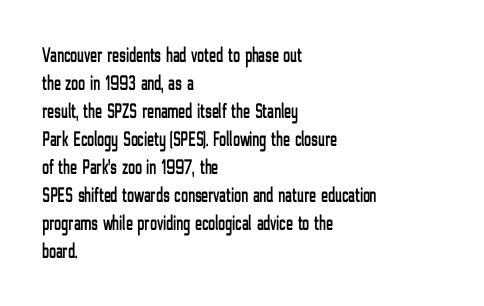
{"italic": "no", "underline": "no", "align": "left", "line_spacing": "normal", "line_spacing_ratio": 1.33, "letter_spacing": "normal", "letter_spacing_em": 0.0, "glyph_px": 21}
